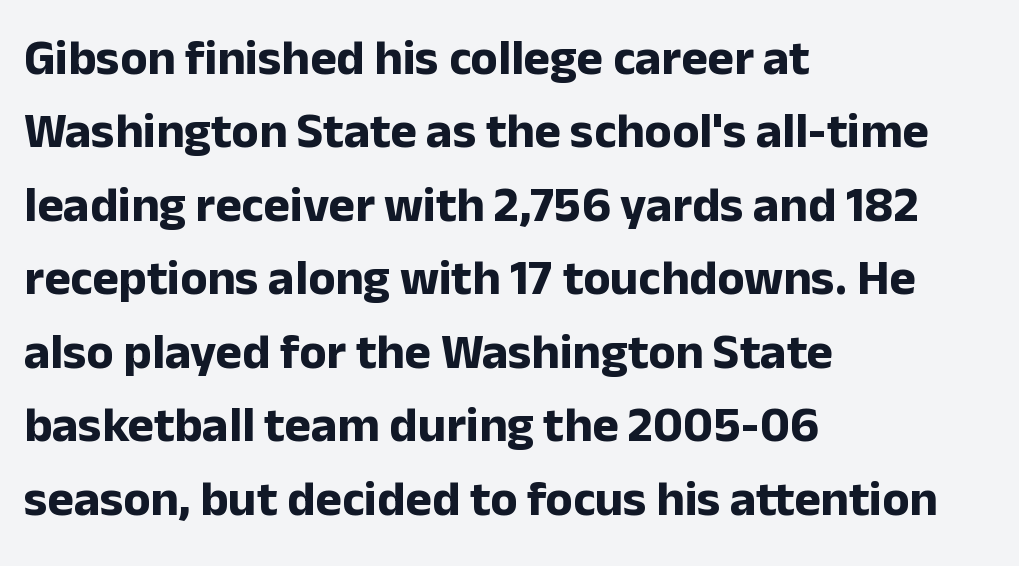
Emphasis by weight is at full strength: bold. In terms of posture, this sample is upright. Descenders are the only things crossing below the line. The glyphs in this specimen are sans serif. The setting favours the left margin, as ordinary paragraphs usually do.
